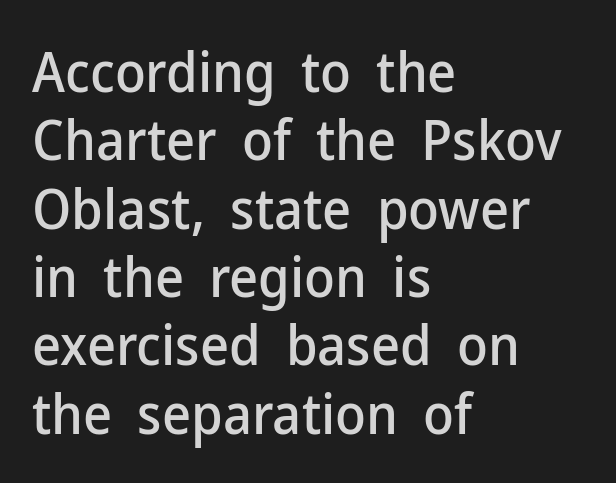
You can tell from the bare stems that sans-serif type was used. The rendering uses natural spacing where letterforms have individual widths. Every character sits straight up, as roman type does. Nobody drew a line under any word here.
